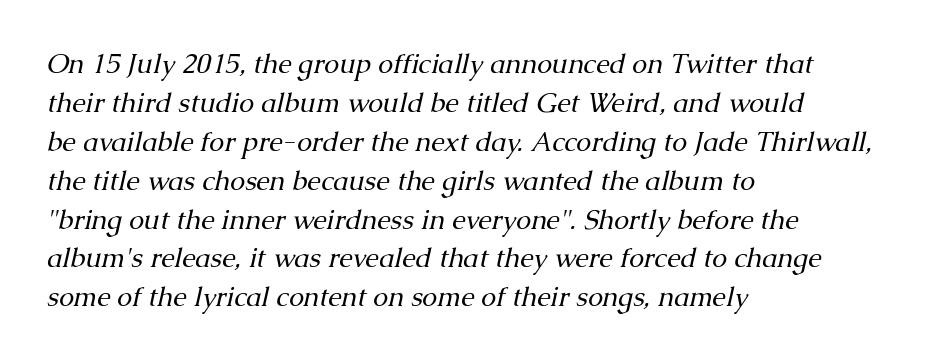
{"italic": "yes", "lean": "right", "slant_degrees": 13, "bold": "no", "underline": "no", "align": "left", "line_spacing": "normal", "line_spacing_ratio": 1.44, "letter_spacing": "normal", "letter_spacing_em": 0.0, "glyph_px": 27}
